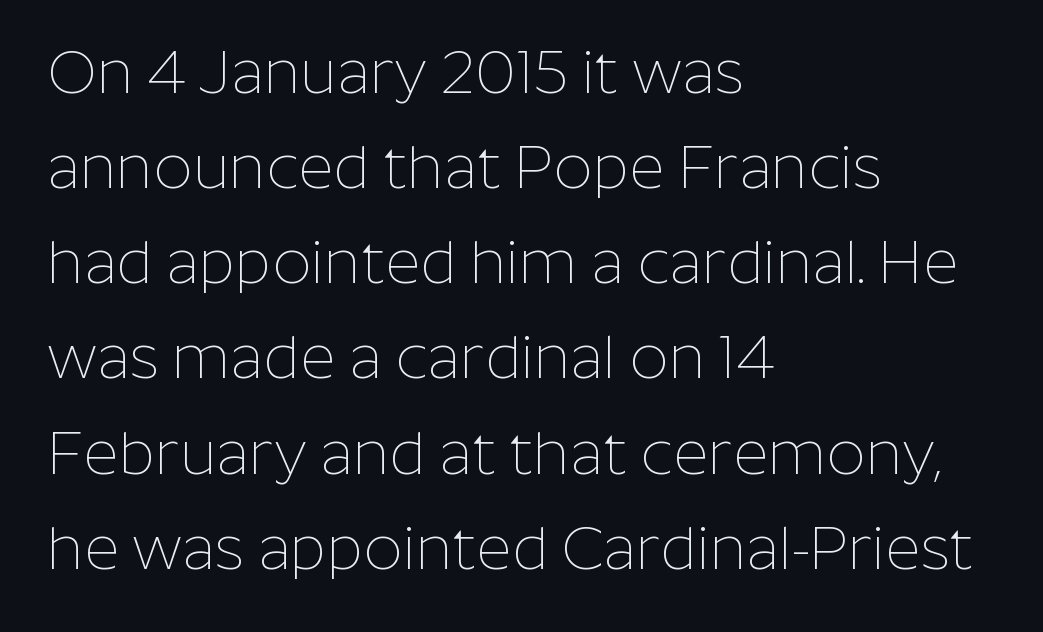
{"serif": "no", "italic": "no", "bold": "no", "weight": "thin", "width": "normal", "stroke_contrast": "low", "x_height": "medium", "monospaced": "no", "underline": "no", "align": "left", "line_spacing": "normal", "line_spacing_ratio": 1.56, "letter_spacing": "normal", "letter_spacing_em": 0.0, "glyph_px": 61}
